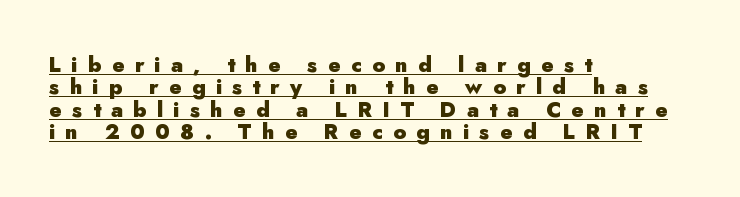
Q: Is the text bold? A: Yes.
Q: Is the text italic (slanted)? A: No, it is upright.
Q: Is the text underlined? A: Yes.
Q: How is the paragraph aligned? A: Left-aligned.
Q: Is the spacing between letters normal or unusually wide? A: Unusually wide.
Q: Is the spacing between lines tight, normal or loose? A: Tight.
